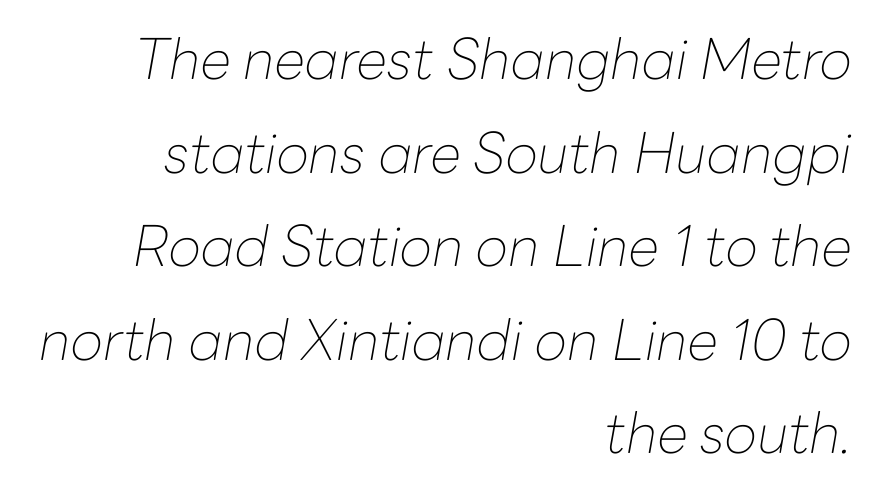
{"italic": "yes", "lean": "right", "slant_degrees": 10, "bold": "no", "weight": "thin", "width": "normal", "stroke_contrast": "low", "x_height": "medium", "monospaced": "no", "underline": "no", "align": "right", "line_spacing": "normal", "line_spacing_ratio": 1.67, "letter_spacing": "normal", "letter_spacing_em": 0.0, "glyph_px": 56}
